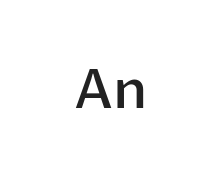
Underlining? Definitely not there. Examine the stroke ends and you'll find no serifs. Characters follow at the spacing the type designer built in. Typographic density is moderately raised because the face is semibold. Ascenders rise straight up at ninety degrees.
